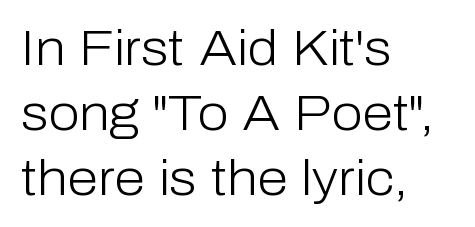
The image shows 50 px light sans-serif type, upright; set left-aligned, normal line spacing (1.3x), normal letter spacing, not underlined; low stroke contrast and a medium x-height.
